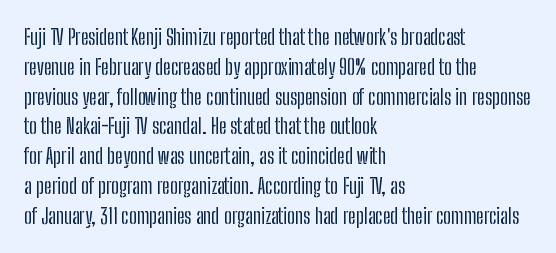
{"italic": "no", "underline": "no", "align": "left", "line_spacing": "normal", "line_spacing_ratio": 1.42, "letter_spacing": "normal", "letter_spacing_em": 0.0, "glyph_px": 21}
